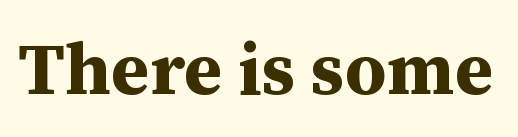
Nobody touched the tracking dial on this one. The zone under the glyphs is completely vacant. Examine the stroke ends and you'll spot serifs. Rendered with straight, roman letterforms. As a designer I'd log this as weight 700, bold. The rendering uses natural spacing where letterforms have individual widths.
